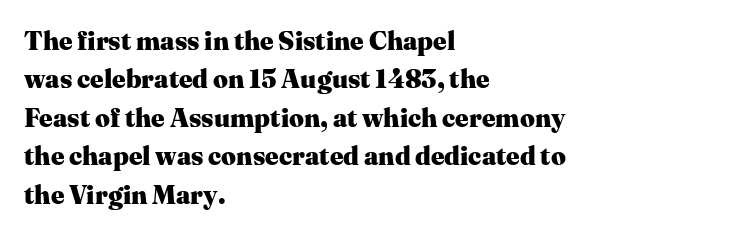
A typesetter would mark this as roman, not italic. Rule under the text: the space is simply empty. Layout note: lines flush left. The designer left line spacing at the default. What weight is shown? A full bold with thick strokes. This sample uses plain, unmodified letter spacing.
